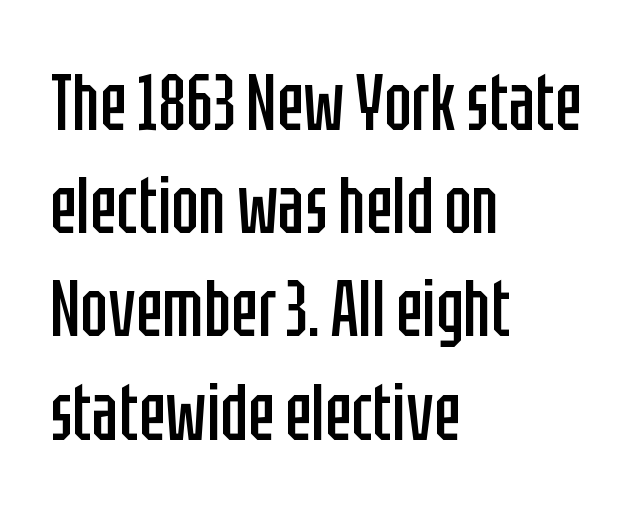
{"serif": "no", "italic": "no", "bold": "no", "weight": "regular", "width": "condensed", "stroke_contrast": "low", "x_height": "large", "monospaced": "no", "underline": "no", "align": "left", "line_spacing": "normal", "line_spacing_ratio": 1.29, "letter_spacing": "normal", "letter_spacing_em": 0.0, "glyph_px": 80}
